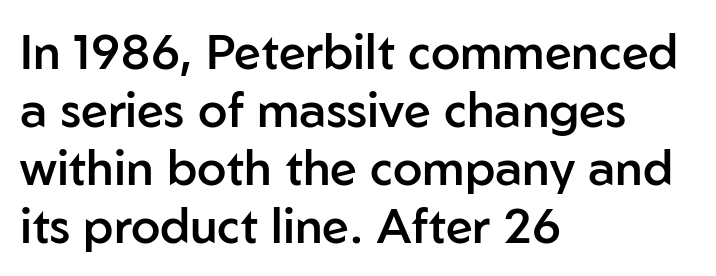
{"serif": "no", "italic": "no", "bold": "semi", "weight": "semibold", "width": "normal", "stroke_contrast": "low", "x_height": "medium", "monospaced": "no", "underline": "no", "align": "left", "line_spacing_ratio": 1.21, "letter_spacing": "normal", "letter_spacing_em": 0.0, "glyph_px": 48}
